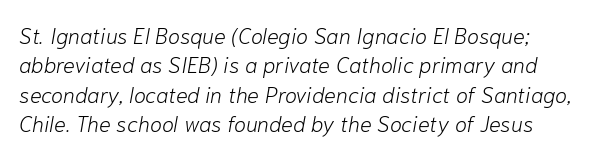
Q: Is the text bold? A: No.
Q: Is the text italic (slanted)? A: Yes, it leans right by about 10 degrees.
Q: Is the text underlined? A: No.
Q: How is the paragraph aligned? A: Left-aligned.
Q: Is the spacing between letters normal or unusually wide? A: Normal.
Q: Is the spacing between lines tight, normal or loose? A: Normal.
